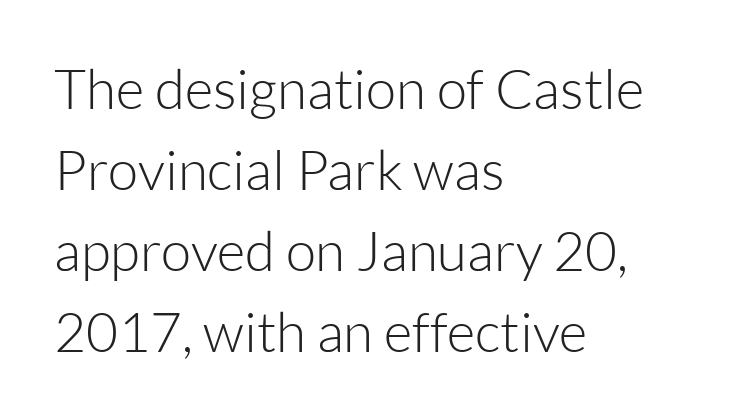
{"serif": "no", "italic": "no", "bold": "no", "weight": "light", "width": "normal", "stroke_contrast": "low", "x_height": "medium", "monospaced": "no", "underline": "no", "align": "left", "line_spacing": "normal", "line_spacing_ratio": 1.47, "letter_spacing": "normal", "letter_spacing_em": 0.0, "glyph_px": 55}
